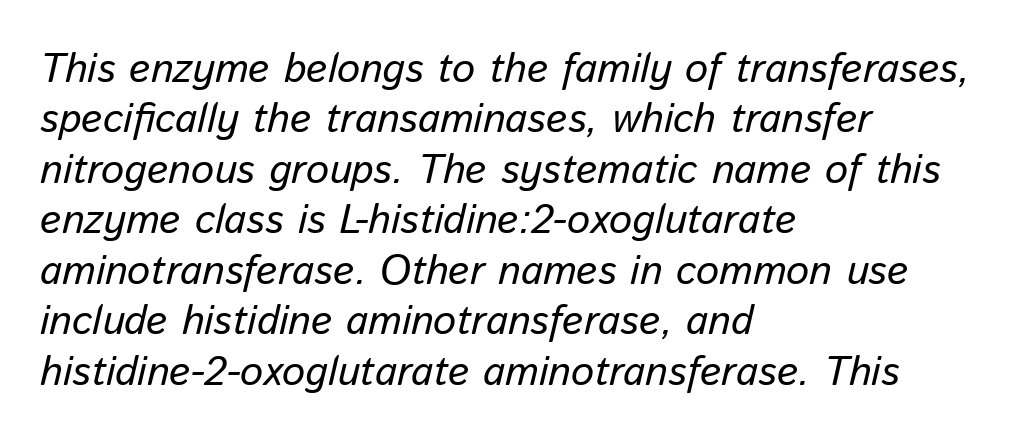
The image shows 41 px text type, italic (leaning right); set left-aligned, line spacing 1.23x, normal letter spacing, not underlined; low stroke contrast and a medium x-height.
